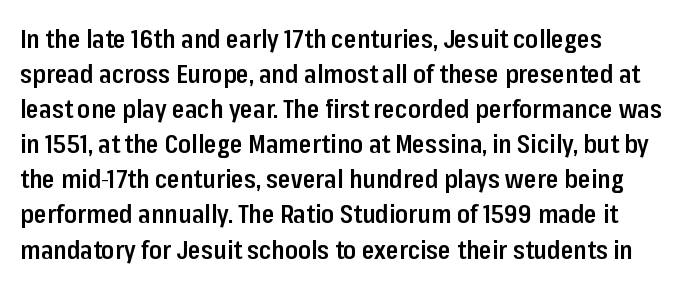
Q: Is the text bold? A: Semi-bold.
Q: Is the text italic (slanted)? A: No, it is upright.
Q: Is the text underlined? A: No.
Q: How is the paragraph aligned? A: Left-aligned.
Q: Is the spacing between letters normal or unusually wide? A: Normal.
Q: Is the spacing between lines tight, normal or loose? A: Normal.
